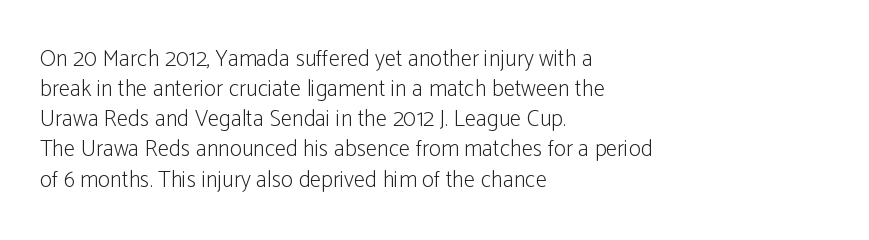
Teacher's note: observe the even left margin — that is flush-left alignment. Does extra space separate the letters? No, they use regular spacing. In terms of posture, this sample is upright. The glyphs are unaccompanied by any horizontal stroke below them. The lines sit at an ordinary, default distance from one another.
